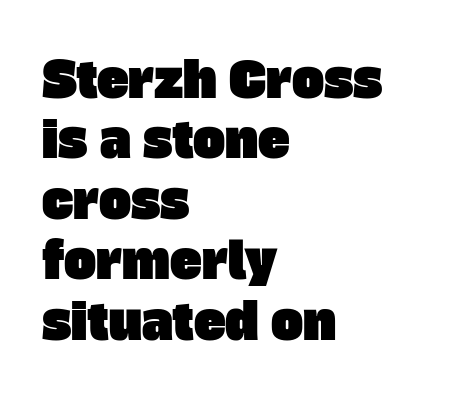
Is there much room between lines? A standard amount, neither cramped nor airy. Does extra space separate the letters? No, they use regular spacing. Looks like regular typesetting: each glyph gets only the width it needs. These lines are set flush left with a ragged right edge.
